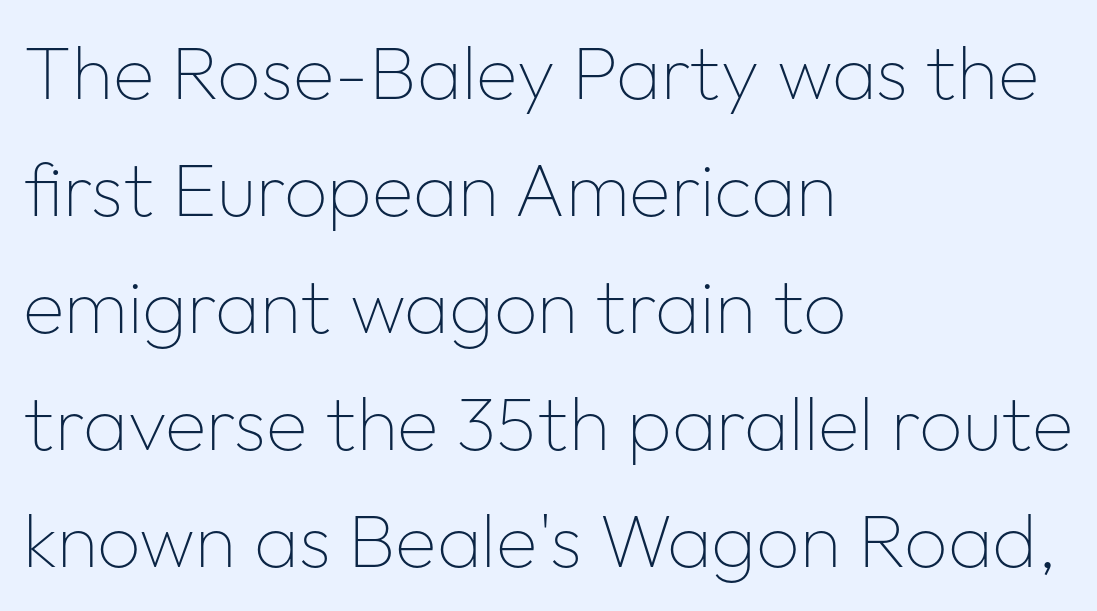
{"serif": "no", "italic": "no", "bold": "no", "weight": "thin", "width": "normal", "stroke_contrast": "low", "x_height": "medium", "monospaced": "no", "underline": "no", "align": "left", "line_spacing": "normal", "line_spacing_ratio": 1.54, "letter_spacing": "normal", "letter_spacing_em": 0.0, "glyph_px": 76}
